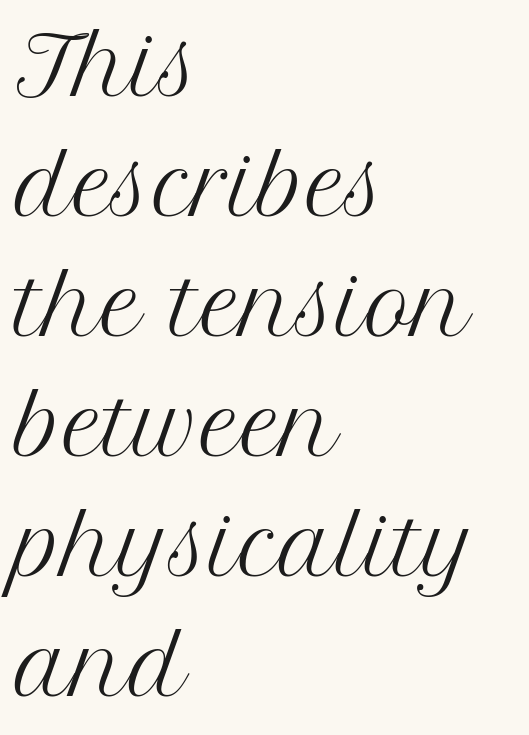
The image shows 79 px regular-weight type; set left-aligned, normal line spacing (1.52x), normal letter spacing, not underlined; medium stroke contrast and a medium x-height.
